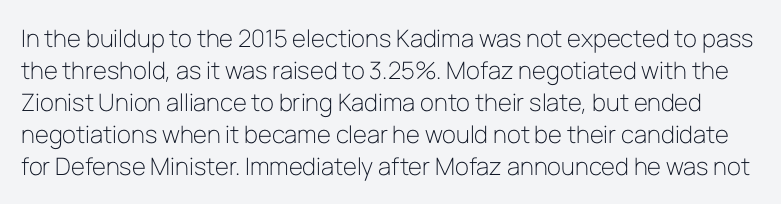
Q: Is the text bold? A: No.
Q: Is the text italic (slanted)? A: No, it is upright.
Q: Is the text underlined? A: No.
Q: Is the spacing between letters normal or unusually wide? A: Normal.
Q: Is the spacing between lines tight, normal or loose? A: Normal.
